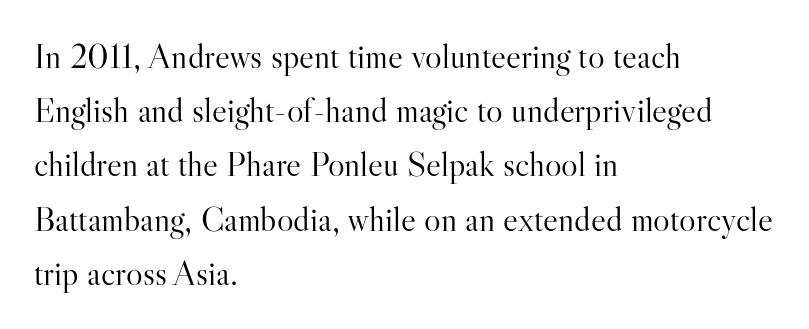
The image shows 35 px light serif type, upright; set left-aligned, normal line spacing (1.55x), normal letter spacing, not underlined; high stroke contrast and a small x-height.
